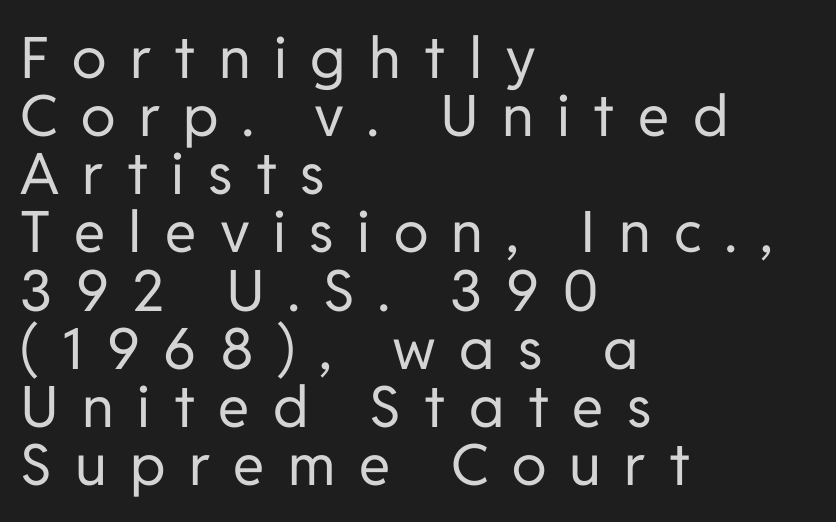
{"serif": "no", "italic": "no", "bold": "no", "weight": "regular", "width": "normal", "stroke_contrast": "low", "x_height": "medium", "monospaced": "no", "underline": "no", "align": "left", "line_spacing": "tight", "line_spacing_ratio": 1.02, "letter_spacing": "wide", "letter_spacing_em": 0.41, "glyph_px": 57}
